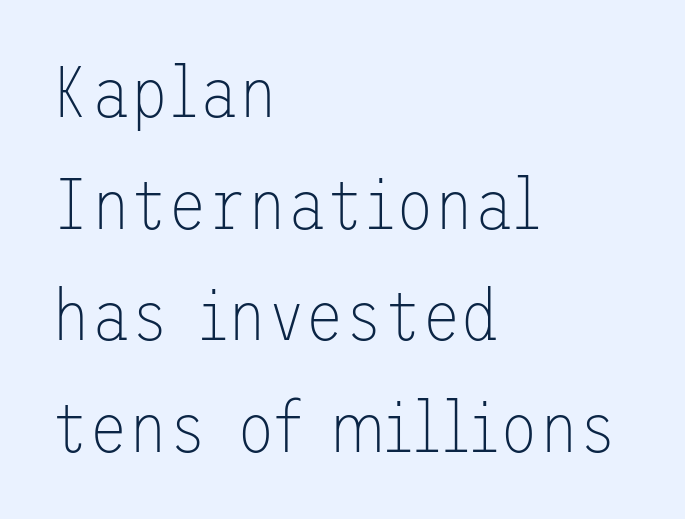
The words here are not underlined. The font sits on the lighter half of the weight spectrum, regular included. One glance says typical: line gaps are just what's usual. Upright lettering throughout.
